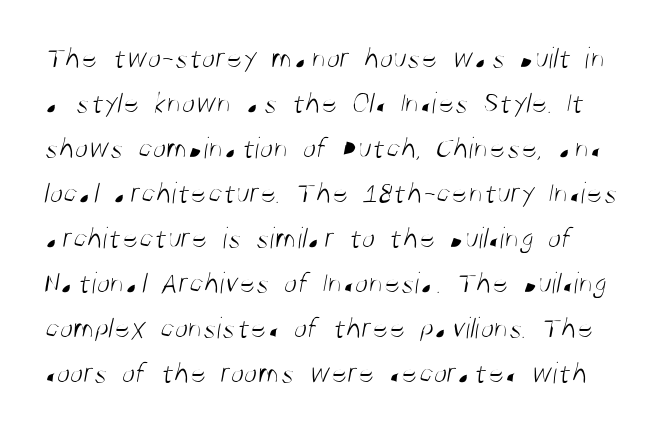
The image shows 31 px light, condensed sans-serif type; set normal line spacing (1.45x), normal letter spacing, not underlined; medium stroke contrast and a large x-height.
